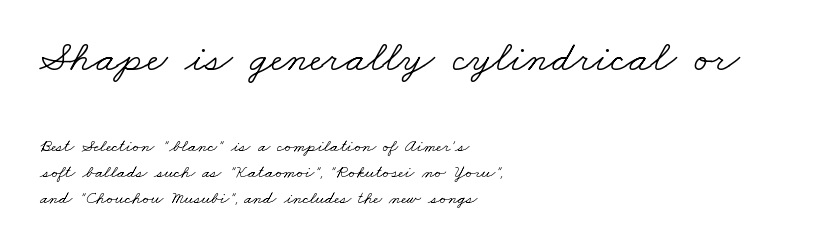
Q: Is the text bold? A: No.
Q: Is the typeface a serif or a sans-serif typeface? A: Serif.
Q: Is the text underlined? A: No.
Q: How is the paragraph aligned? A: Left-aligned.
Q: Is the spacing between letters normal or unusually wide? A: Normal.
Q: Is the spacing between lines tight, normal or loose? A: Normal.
Q: Which block of text is set in a larger size, the first (top) or the second (bottom)? A: The first (top) one.
Q: Width (condensed, normal, or wide)? A: Wide.
Q: Stroke contrast? A: Low.
Q: x-height? A: Small.
Q: Monospaced? A: No.
